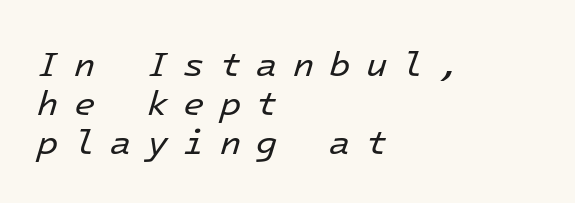
Vertical stems look standard width or narrower in stroke. The passage is arranged the way most books set body copy — flush left. The leading is snug, giving the passage a crowded texture. The letters march in equal steps, a hallmark of fixed-pitch type. The face used here is rendered with a markedly widened letterfit. A typesetter would mark this as italic.
